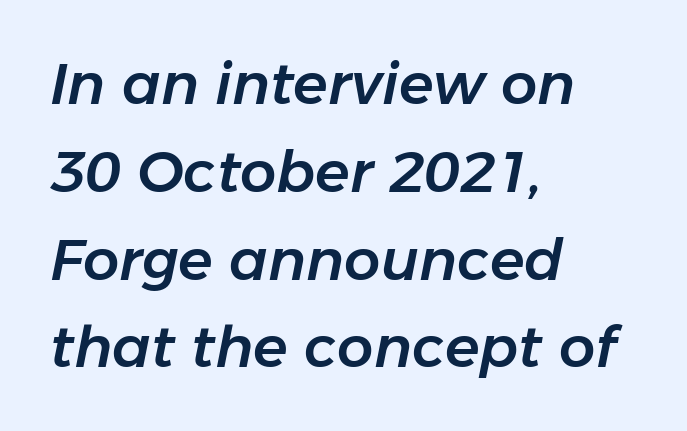
Q: Is the text italic (slanted)? A: Yes, it leans right by about 11 degrees.
Q: Is the text underlined? A: No.
Q: How is the paragraph aligned? A: Left-aligned.
Q: Is the spacing between letters normal or unusually wide? A: Normal.
Q: Is the spacing between lines tight, normal or loose? A: Normal.
Q: Width (condensed, normal, or wide)? A: Normal.
Q: Stroke contrast? A: Low.
Q: x-height? A: Medium.
Q: Monospaced? A: No.
